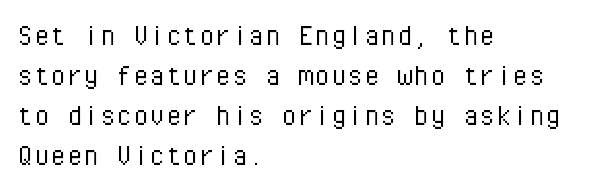
You could call the tracking neutral — neither tight nor loose. The glyphs are unaccompanied by any horizontal stroke below them. The lettering holds an erect, upright posture throughout. Notice how the passage keeps a crisp vertical edge on the left only. Stems here are at most as thick as an everyday book face.
